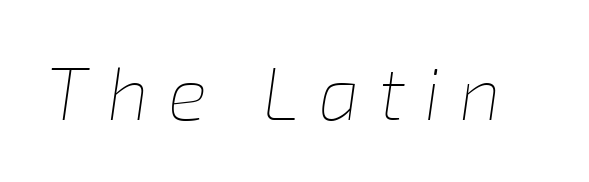
{"italic": "yes", "lean": "right", "slant_degrees": 8, "bold": "no", "weight": "thin", "width": "normal", "stroke_contrast": "low", "x_height": "medium", "monospaced": "no", "underline": "no", "letter_spacing": "wide", "letter_spacing_em": 0.26, "glyph_px": 74}
